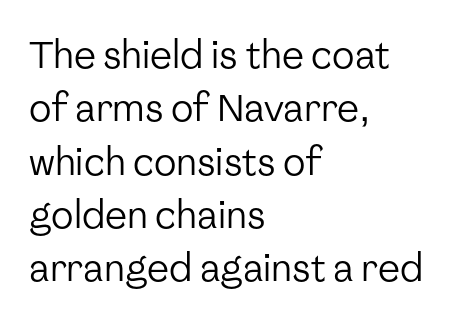
The string is rendered with underlining switched off. The typesetting does not lean heavy: it is not bold. A typesetter would label this face a sans. These lines stack with their left ends in a neat column. Reading down the column, the eye jumps a familiar distance to each next line.
